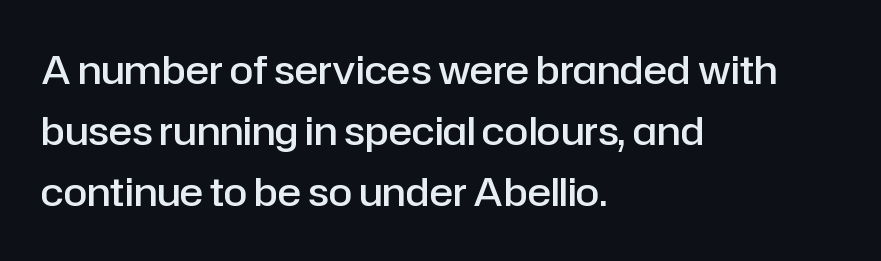
Q: Is the text bold? A: Semi-bold.
Q: Is the text italic (slanted)? A: No, it is upright.
Q: Is the typeface a serif or a sans-serif typeface? A: Sans-serif.
Q: Is the text underlined? A: No.
Q: How is the paragraph aligned? A: Left-aligned.
Q: Is the spacing between letters normal or unusually wide? A: Normal.
Q: Is the spacing between lines tight, normal or loose? A: Normal.
Q: Width (condensed, normal, or wide)? A: Normal.
Q: Stroke contrast? A: Low.
Q: x-height? A: Medium.
Q: Monospaced? A: No.
